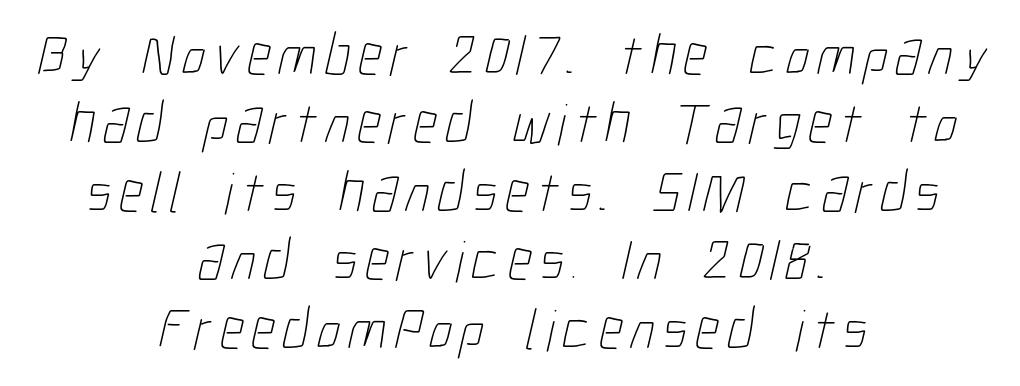
Compared with a typical body face, this is equally light or lighter still. Proportional: the letters do not fall into vertical columns. Centered paragraph, ragged on both sides. Type without underlining.
